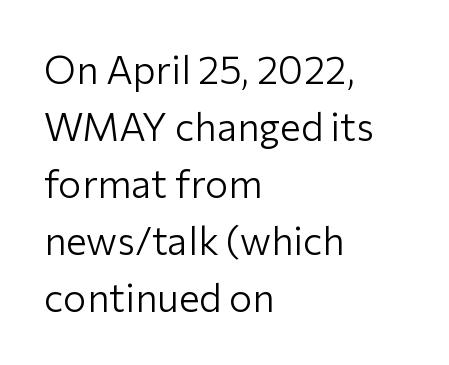
Leftover space on each line is placed entirely after the last word. It's the straight-up-and-down kind of type. How are the letters spaced? Ordinarily, with no added tracking. To sum up the face: it is a sans, with no serifs. Letters rest on an invisible, unmarked baseline.
